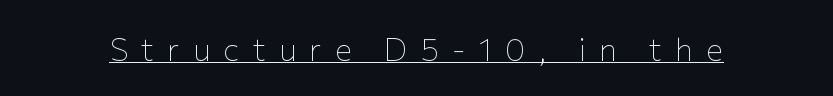
The image shows 32 px thin sans-serif type, upright; set unusually wide letter spacing (+0.41 em), underlined; low stroke contrast and a medium x-height.
